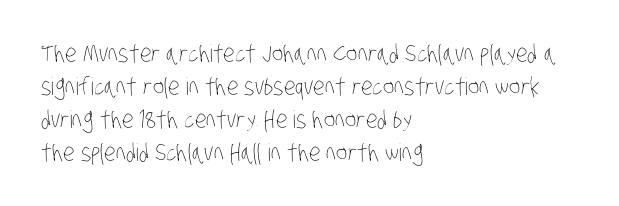
The image shows 24 px text type; set left-aligned, normal line spacing (1.37x), normal letter spacing, not underlined.
